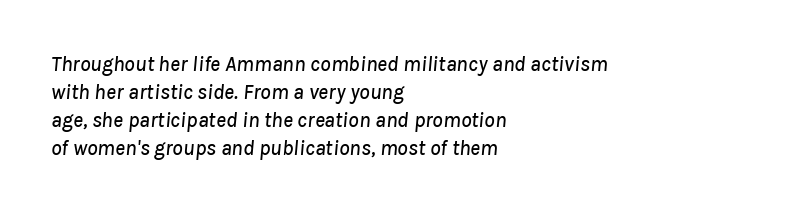
Horizontal bands of white between lines are of average thickness. Tracking value appears to be zero — textbook default spacing. The zone under the glyphs is completely vacant. Style check: oblique. The text block is weighted toward the left margin, trailing off unevenly rightward.
